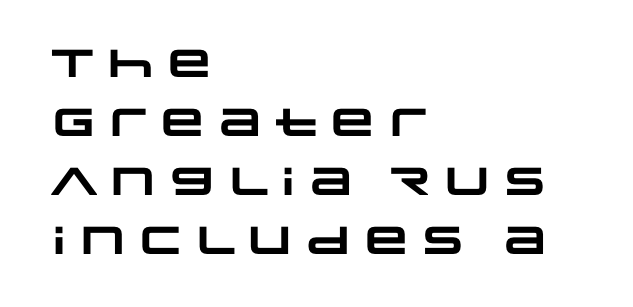
Q: Is the text bold? A: Yes.
Q: Is the typeface a serif or a sans-serif typeface? A: Sans-serif.
Q: Is the text underlined? A: No.
Q: How is the paragraph aligned? A: Left-aligned.
Q: Is the spacing between letters normal or unusually wide? A: Normal.
Q: Is the spacing between lines tight, normal or loose? A: Normal.
Q: Width (condensed, normal, or wide)? A: Wide.
Q: Stroke contrast? A: Low.
Q: x-height? A: Large.
Q: Monospaced? A: No.
